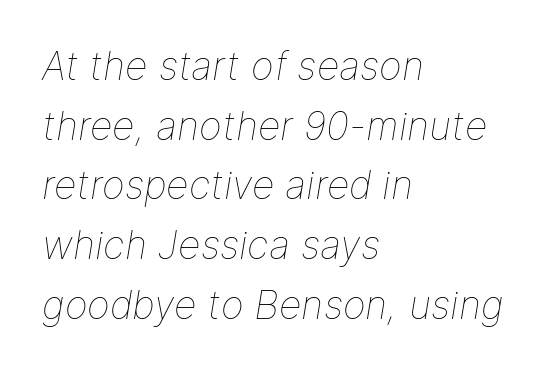
Q: Is the text bold? A: No.
Q: Is the text italic (slanted)? A: Yes, it leans right by about 9 degrees.
Q: Is the text underlined? A: No.
Q: How is the paragraph aligned? A: Left-aligned.
Q: Is the spacing between letters normal or unusually wide? A: Normal.
Q: Is the spacing between lines tight, normal or loose? A: Normal.
Q: Width (condensed, normal, or wide)? A: Normal.
Q: Stroke contrast? A: Low.
Q: x-height? A: Medium.
Q: Monospaced? A: No.
